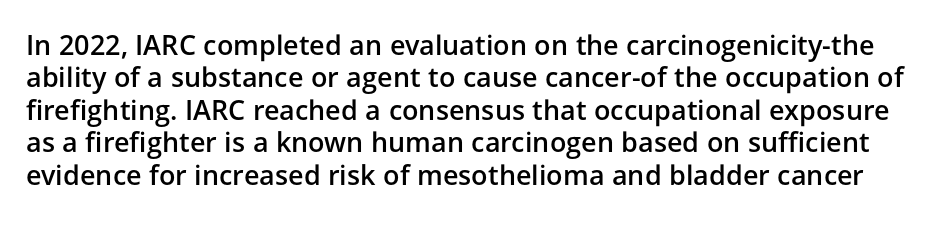
Q: Is the text bold? A: Semi-bold.
Q: Is the text italic (slanted)? A: No, it is upright.
Q: Is the text underlined? A: No.
Q: Is the spacing between letters normal or unusually wide? A: Normal.
